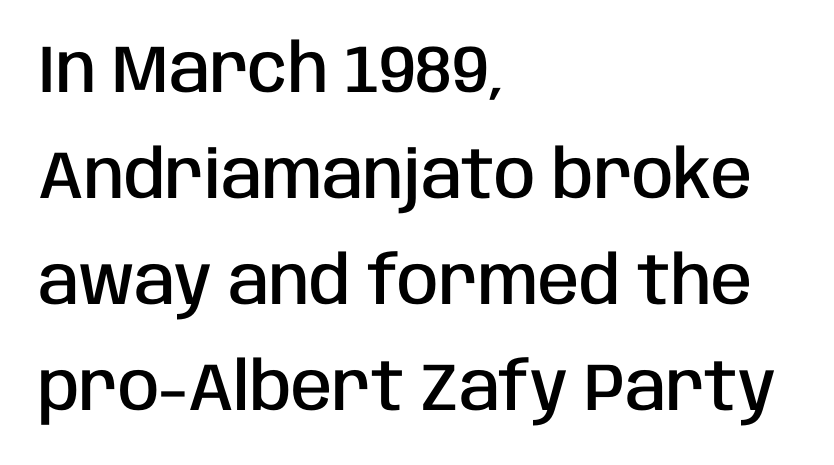
The image shows 67 px semibold, condensed sans-serif type, upright; set left-aligned, normal line spacing (1.58x), normal letter spacing, not underlined; low stroke contrast and a large x-height.
